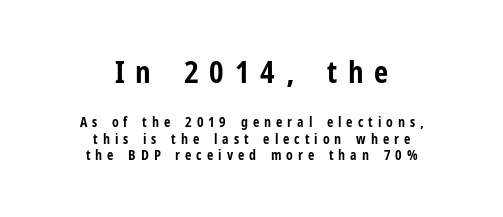
{"serif": "no", "italic": "no", "bold": "yes", "weight": "bold", "width": "condensed", "stroke_contrast": "low", "x_height": "medium", "monospaced": "no", "underline": "no", "align": "center", "line_spacing_ratio": 1.18, "letter_spacing": "wide", "letter_spacing_em": 0.35, "larger_block": "first", "size_ratio": 2.21, "glyph_px": 31}
